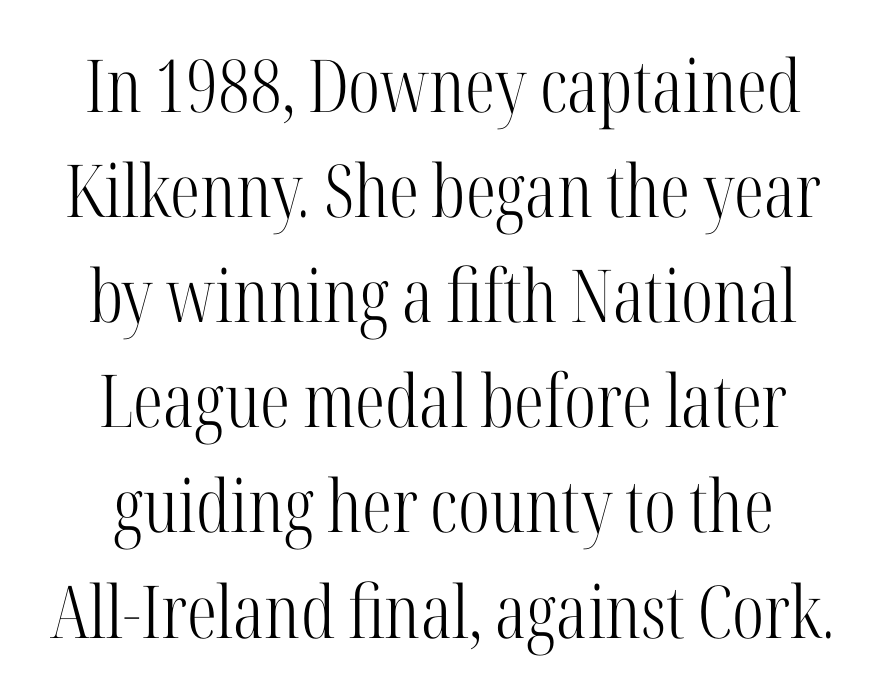
Q: Is the text bold? A: No.
Q: Is the text italic (slanted)? A: No, it is upright.
Q: Is the typeface a serif or a sans-serif typeface? A: Serif.
Q: Is the text underlined? A: No.
Q: How is the paragraph aligned? A: Centered.
Q: Is the spacing between letters normal or unusually wide? A: Normal.
Q: Is the spacing between lines tight, normal or loose? A: Normal.
Q: Width (condensed, normal, or wide)? A: Condensed.
Q: Stroke contrast? A: High.
Q: x-height? A: Medium.
Q: Monospaced? A: No.
